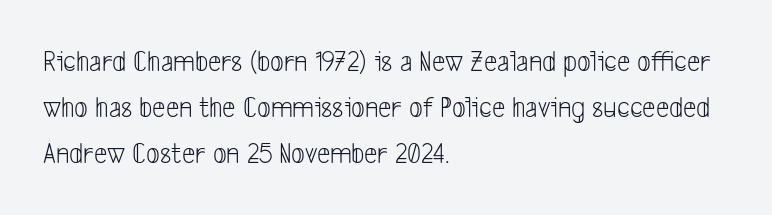
{"serif": "no", "bold": "no", "weight": "light", "width": "condensed", "stroke_contrast": "low", "x_height": "medium", "monospaced": "no", "underline": "no", "align": "left", "line_spacing": "normal", "line_spacing_ratio": 1.53, "letter_spacing": "normal", "letter_spacing_em": 0.0, "glyph_px": 30}
